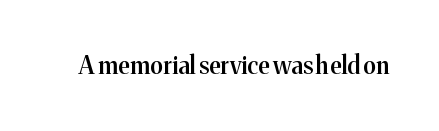
Quick note: underline off. Rendered with straight, roman letterforms. Each word holds together tightly as a unit, with standard inter-letter gaps. Slightly chunky letters — semibold, I'd say, not full bold.
